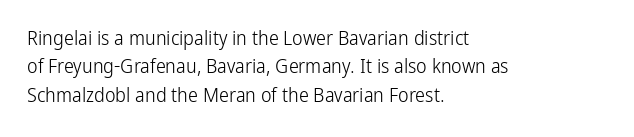
Q: Is the text bold? A: No.
Q: Is the text italic (slanted)? A: No, it is upright.
Q: Is the text underlined? A: No.
Q: How is the paragraph aligned? A: Left-aligned.
Q: Is the spacing between letters normal or unusually wide? A: Normal.
Q: Is the spacing between lines tight, normal or loose? A: Normal.
